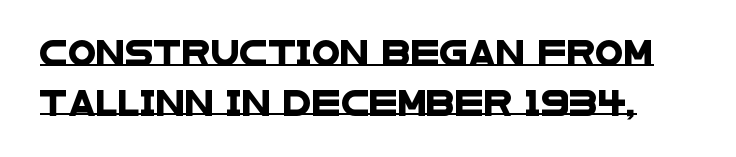
{"underline": "yes", "line_spacing": "loose", "line_spacing_ratio": 1.91, "letter_spacing": "normal", "letter_spacing_em": 0.0, "glyph_px": 26}
